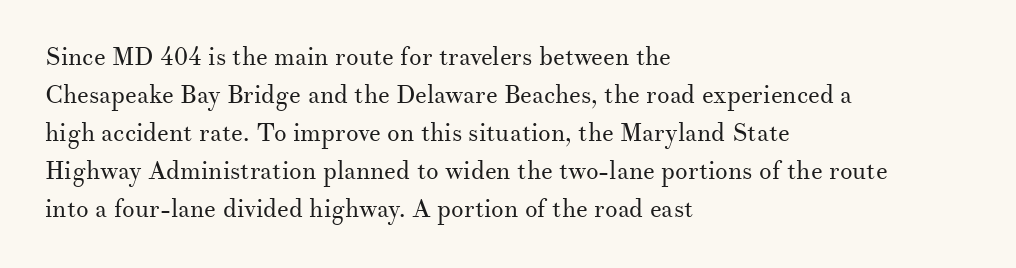
The image shows 25 px text type, upright; set left-aligned, normal line spacing (1.52x), normal letter spacing, not underlined.
